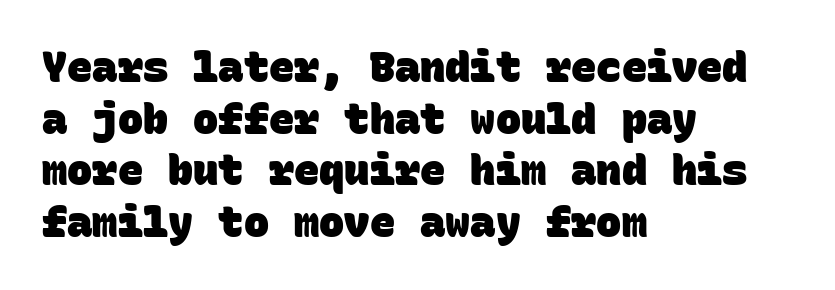
The image shows 42 px heavy sans-serif type, monospaced; set left-aligned, line spacing 1.23x, normal letter spacing, not underlined; low stroke contrast and a large x-height.
